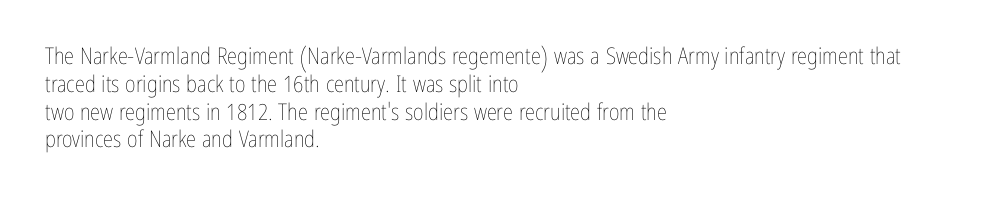
The image shows 23 px text type, upright; set left-aligned, line spacing 1.21x, normal letter spacing, not underlined.
